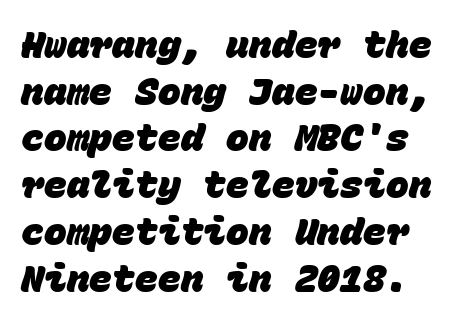
Q: Is the text bold? A: Yes.
Q: Is the typeface a serif or a sans-serif typeface? A: Sans-serif.
Q: Is the text underlined? A: No.
Q: Is the spacing between letters normal or unusually wide? A: Normal.
Q: Width (condensed, normal, or wide)? A: Normal.
Q: Stroke contrast? A: Low.
Q: x-height? A: Large.
Q: Monospaced? A: Yes.
